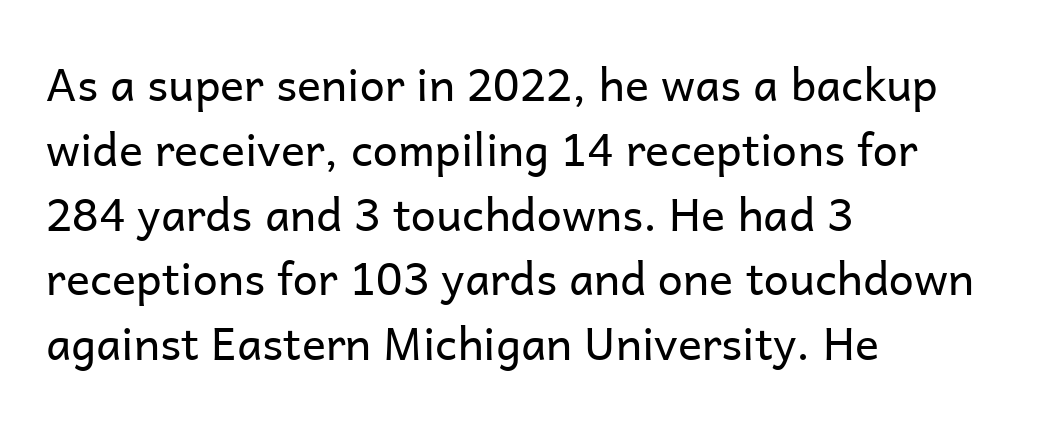
Do the characters align in a grid? No, the font is proportional. If you drew a line through each stem, it would be perfectly vertical. What's the leading like? Ordinary, nothing unusual. I'd call this a sans setting — the letters go barefoot.
